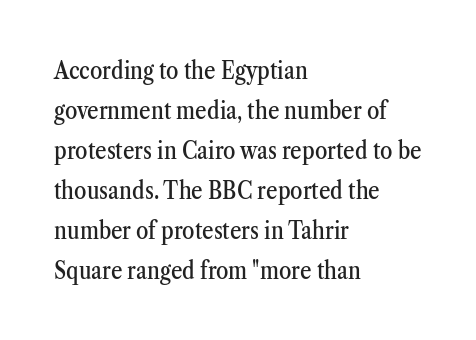
The lines are quadded left. Italic? Not at all — the glyphs are vertical. Interline gaps are of average width in this sample. Each row of text sits above clean, open space. These lines keep a tight, regular rhythm from letter to letter.
